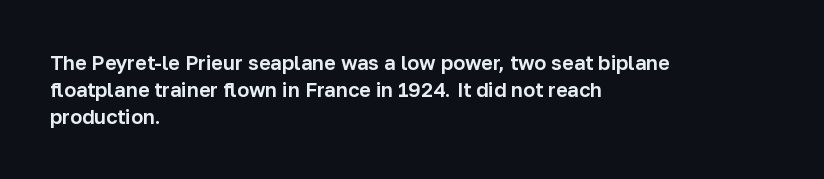
Q: Is the text italic (slanted)? A: No, it is upright.
Q: Is the text underlined? A: No.
Q: How is the paragraph aligned? A: Left-aligned.
Q: Is the spacing between letters normal or unusually wide? A: Normal.
Q: Is the spacing between lines tight, normal or loose? A: Normal.
